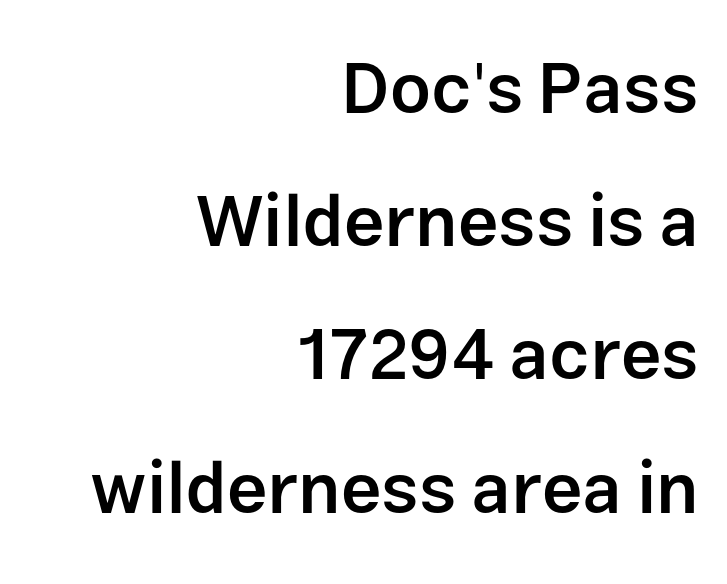
{"serif": "no", "italic": "no", "bold": "semi", "weight": "semibold", "width": "normal", "stroke_contrast": "low", "x_height": "medium", "monospaced": "no", "underline": "no", "align": "right", "line_spacing_ratio": 1.85, "letter_spacing": "normal", "letter_spacing_em": 0.0, "glyph_px": 72}
